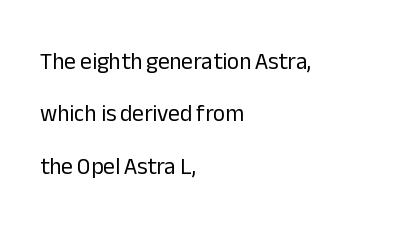
Q: Is the text bold? A: No.
Q: Is the text italic (slanted)? A: No, it is upright.
Q: Is the text underlined? A: No.
Q: How is the paragraph aligned? A: Left-aligned.
Q: Is the spacing between letters normal or unusually wide? A: Normal.
Q: Is the spacing between lines tight, normal or loose? A: Loose.
